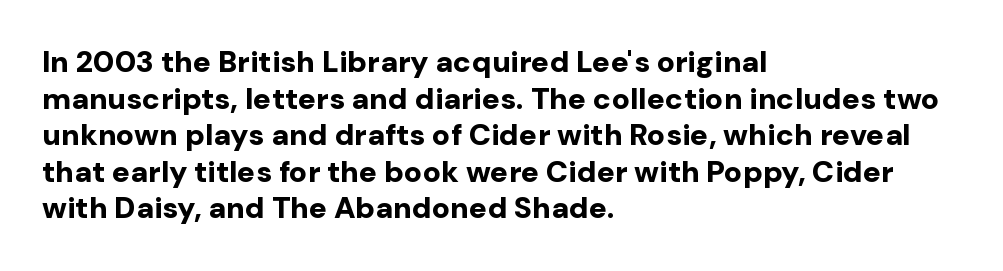
Q: Is the text bold? A: Yes.
Q: Is the text italic (slanted)? A: No, it is upright.
Q: Is the typeface a serif or a sans-serif typeface? A: Sans-serif.
Q: Is the text underlined? A: No.
Q: How is the paragraph aligned? A: Left-aligned.
Q: Is the spacing between letters normal or unusually wide? A: Normal.
Q: Width (condensed, normal, or wide)? A: Normal.
Q: Stroke contrast? A: Low.
Q: x-height? A: Medium.
Q: Monospaced? A: No.
